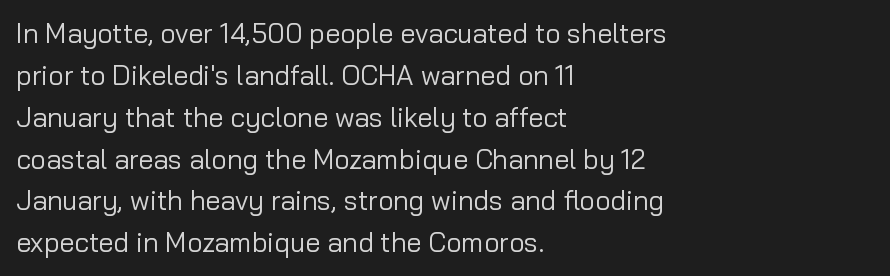
{"italic": "no", "bold": "no", "underline": "no", "align": "left", "line_spacing": "normal", "line_spacing_ratio": 1.55, "letter_spacing": "normal", "letter_spacing_em": 0.0, "glyph_px": 27}
